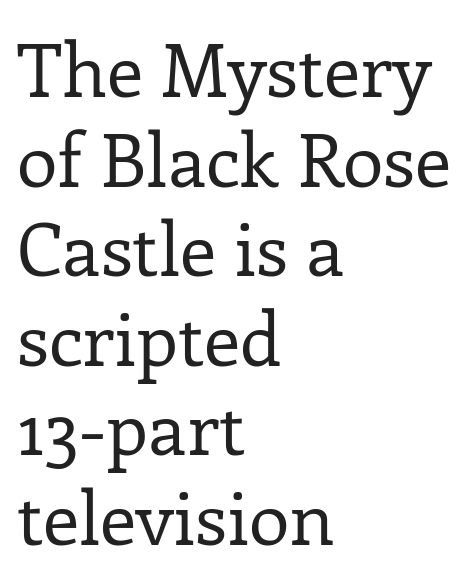
The image shows 74 px regular-weight serif type, upright; set left-aligned, line spacing 1.21x, normal letter spacing, not underlined; low stroke contrast and a medium x-height.
